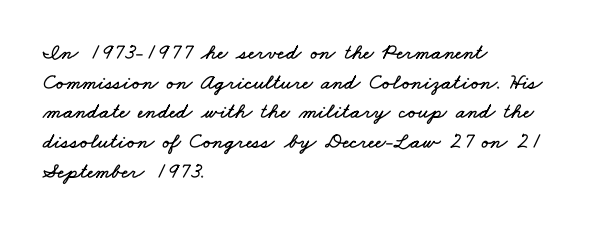
There is no visible air inserted between adjacent glyphs. Each line starts at the same left margin while the right side varies. The gap between lines stays unmarked. Vertical spacing — default.
